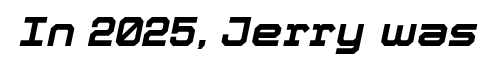
Q: Is the text bold? A: Yes.
Q: Is the text italic (slanted)? A: Yes, it leans right by about 12 degrees.
Q: Is the text underlined? A: No.
Q: Is the spacing between letters normal or unusually wide? A: Normal.
Q: Width (condensed, normal, or wide)? A: Normal.
Q: Stroke contrast? A: Low.
Q: x-height? A: Medium.
Q: Monospaced? A: No.
